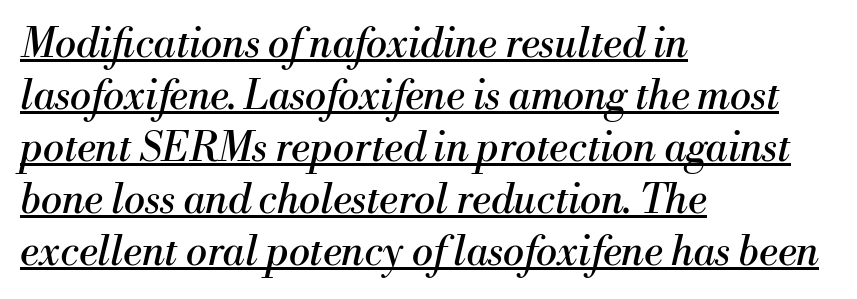
{"serif": "yes", "italic": "yes", "lean": "right", "slant_degrees": 13, "bold": "no", "weight": "regular", "width": "normal", "stroke_contrast": "medium", "x_height": "small", "monospaced": "no", "underline": "yes", "align": "left", "line_spacing": "normal", "line_spacing_ratio": 1.3, "letter_spacing": "normal", "letter_spacing_em": 0.0, "glyph_px": 40}
